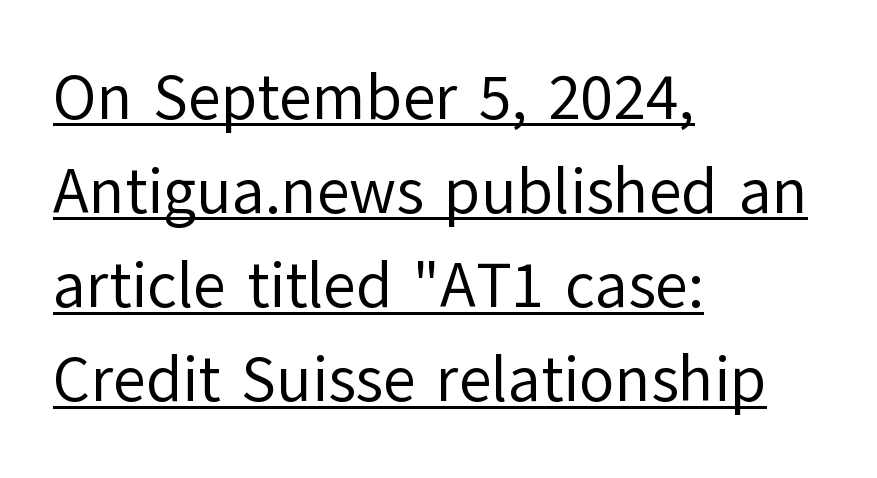
Q: Is the text bold? A: No.
Q: Is the text italic (slanted)? A: No, it is upright.
Q: Is the typeface a serif or a sans-serif typeface? A: Sans-serif.
Q: Is the text underlined? A: Yes.
Q: How is the paragraph aligned? A: Left-aligned.
Q: Is the spacing between letters normal or unusually wide? A: Normal.
Q: Is the spacing between lines tight, normal or loose? A: Normal.
Q: Width (condensed, normal, or wide)? A: Normal.
Q: Stroke contrast? A: Low.
Q: x-height? A: Medium.
Q: Monospaced? A: No.
